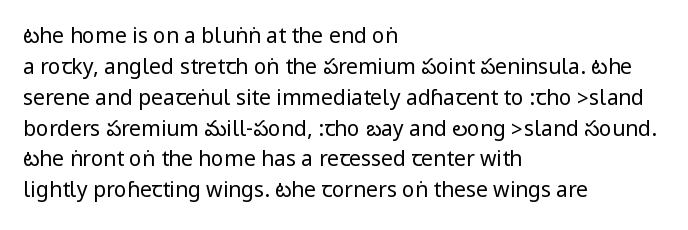
Q: Is the text bold? A: No.
Q: Is the text italic (slanted)? A: No, it is upright.
Q: Is the text underlined? A: No.
Q: How is the paragraph aligned? A: Left-aligned.
Q: Is the spacing between letters normal or unusually wide? A: Normal.
Q: Is the spacing between lines tight, normal or loose? A: Normal.
